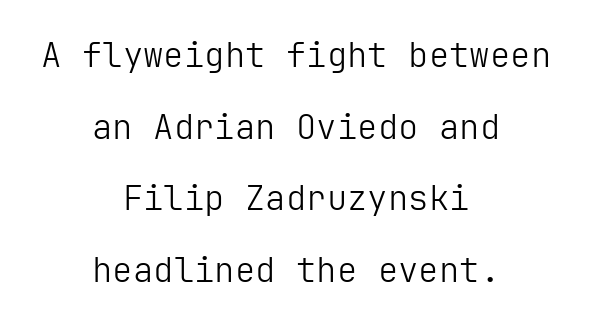
{"serif": "no", "italic": "no", "bold": "no", "weight": "light", "width": "normal", "stroke_contrast": "low", "x_height": "medium", "underline": "no", "align": "center", "line_spacing": "loose", "line_spacing_ratio": 2.11, "letter_spacing": "normal", "letter_spacing_em": 0.0, "glyph_px": 34}
